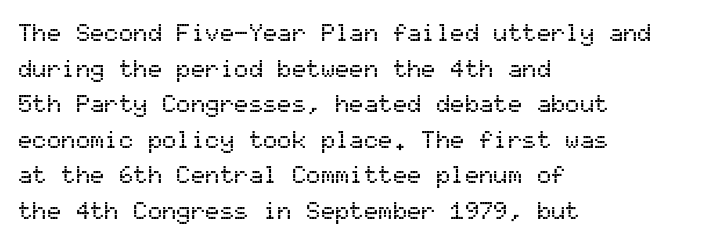
Q: Is the text italic (slanted)? A: No, it is upright.
Q: Is the text underlined? A: No.
Q: How is the paragraph aligned? A: Left-aligned.
Q: Is the spacing between letters normal or unusually wide? A: Normal.
Q: Is the spacing between lines tight, normal or loose? A: Normal.
